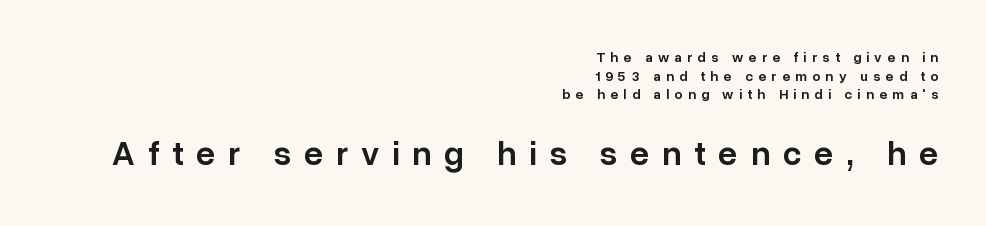
{"serif": "no", "italic": "no", "bold": "semi", "weight": "semibold", "width": "normal", "stroke_contrast": "low", "x_height": "medium", "monospaced": "no", "underline": "no", "align": "right", "line_spacing": "normal", "line_spacing_ratio": 1.33, "letter_spacing": "wide", "letter_spacing_em": 0.38, "larger_block": "second", "size_ratio": 2.43, "glyph_px": 34}
